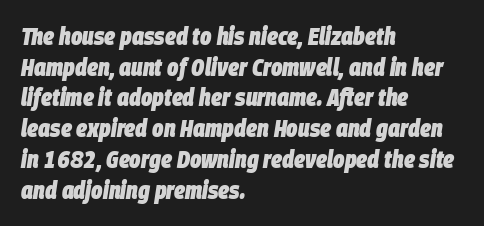
{"italic": "yes", "lean": "right", "slant_degrees": 9, "bold": "yes", "underline": "no", "align": "left", "line_spacing": "normal", "line_spacing_ratio": 1.28, "letter_spacing": "normal", "letter_spacing_em": 0.0, "glyph_px": 24}
